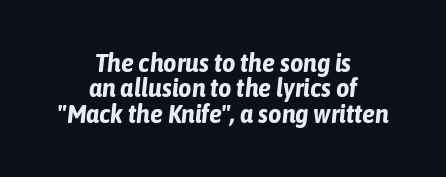
The image shows 26 px bold type, italic (leaning right); set centered, tight line spacing (0.98x), normal letter spacing, not underlined.
